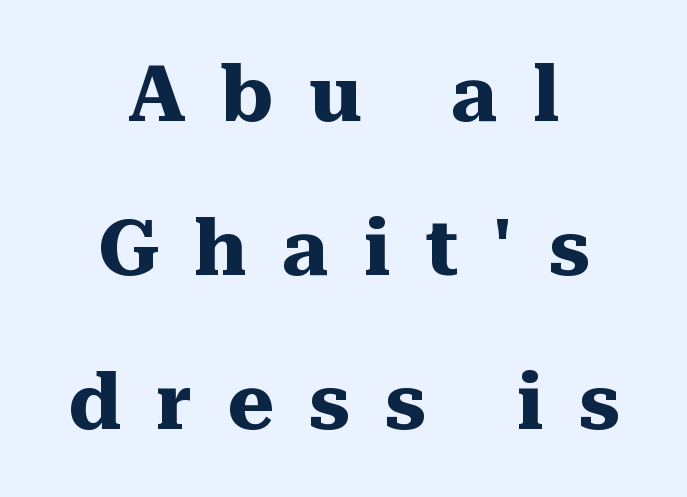
The image shows 79 px heavy serif type, upright; set centered, loose line spacing (1.95x), unusually wide letter spacing (+0.45 em), not underlined; medium stroke contrast and a medium x-height.
